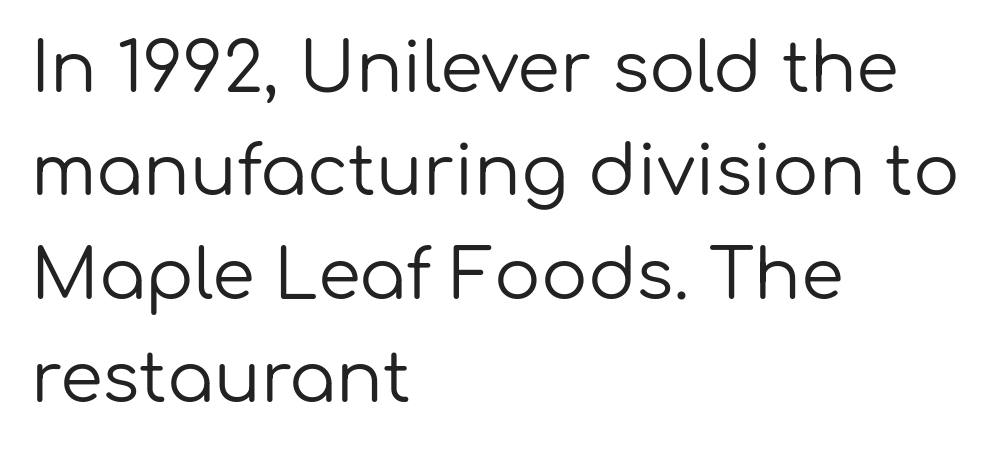
The image shows 69 px regular-weight sans-serif type, upright; set left-aligned, normal line spacing (1.5x), normal letter spacing, not underlined; low stroke contrast and a medium x-height.
